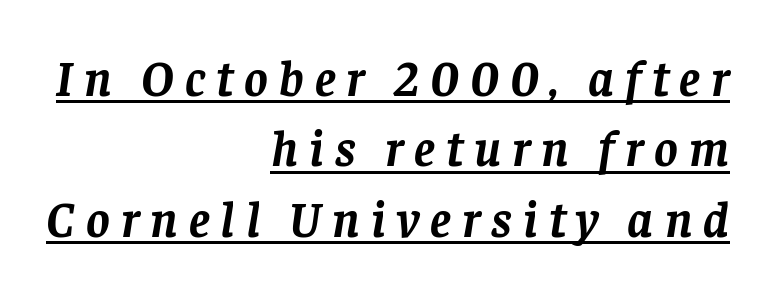
Q: Is the text bold? A: Yes.
Q: Is the text italic (slanted)? A: Yes, it leans right by about 8 degrees.
Q: Is the typeface a serif or a sans-serif typeface? A: Serif.
Q: Is the text underlined? A: Yes.
Q: How is the paragraph aligned? A: Right-aligned.
Q: Is the spacing between letters normal or unusually wide? A: Unusually wide.
Q: Is the spacing between lines tight, normal or loose? A: Normal.
Q: Width (condensed, normal, or wide)? A: Normal.
Q: Stroke contrast? A: Low.
Q: x-height? A: Large.
Q: Monospaced? A: No.
